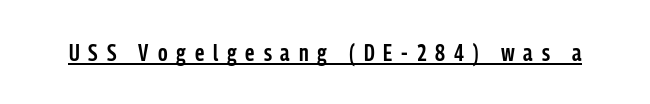
Q: Is the text bold? A: Semi-bold.
Q: Is the text italic (slanted)? A: No, it is upright.
Q: Is the text underlined? A: Yes.
Q: Is the spacing between letters normal or unusually wide? A: Unusually wide.
